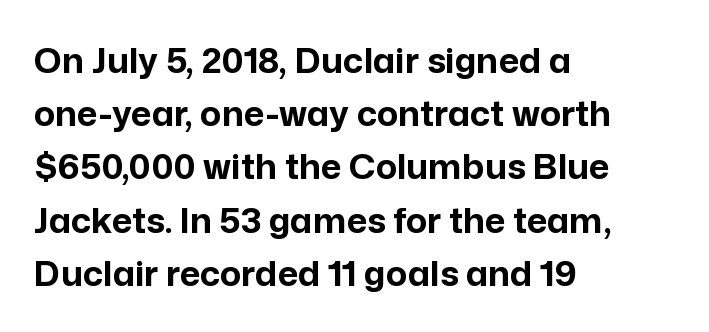
The image shows 35 px bold sans-serif type, upright; set left-aligned, normal line spacing (1.52x), normal letter spacing, not underlined; low stroke contrast and a medium x-height.
